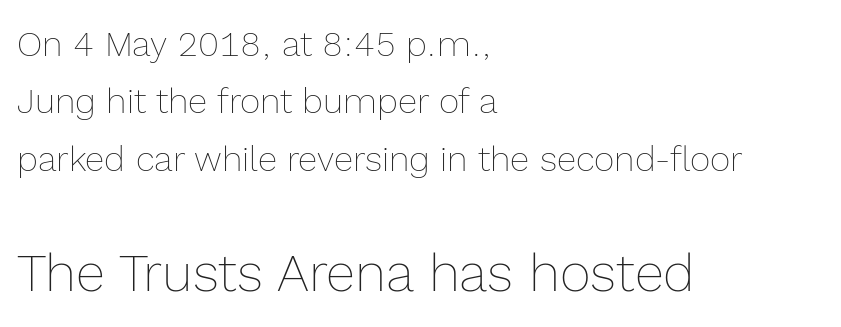
{"italic": "no", "bold": "no", "weight": "thin", "width": "normal", "x_height": "medium", "monospaced": "no", "underline": "no", "align": "left", "line_spacing": "normal", "line_spacing_ratio": 1.64, "letter_spacing": "normal", "letter_spacing_em": 0.0, "larger_block": "second", "size_ratio": 1.51, "glyph_px": 53}
